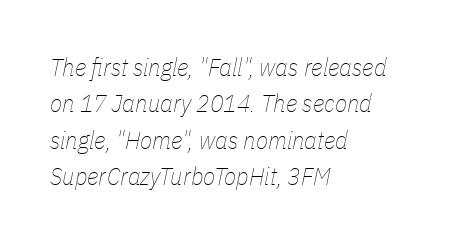
Q: Is the text bold? A: No.
Q: Is the text italic (slanted)? A: Yes, it leans right by about 11 degrees.
Q: Is the text underlined? A: No.
Q: How is the paragraph aligned? A: Left-aligned.
Q: Is the spacing between letters normal or unusually wide? A: Normal.
Q: Is the spacing between lines tight, normal or loose? A: Normal.
